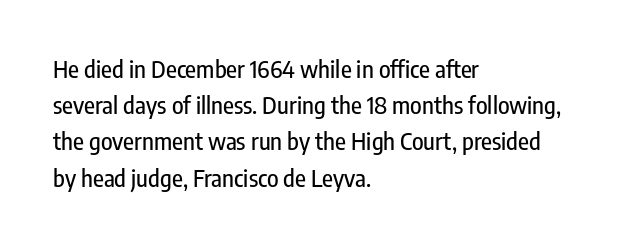
The image shows 24 px text type, upright; set left-aligned, normal line spacing (1.51x), normal letter spacing, not underlined.
